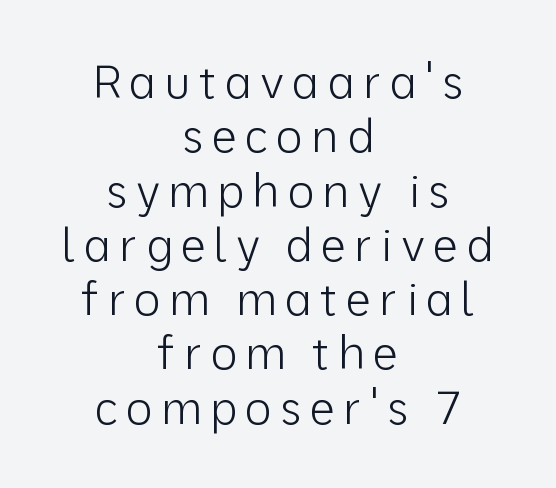
The image shows 46 px light sans-serif type, upright; set centered, line spacing 1.18x, not underlined; low stroke contrast and a medium x-height.
